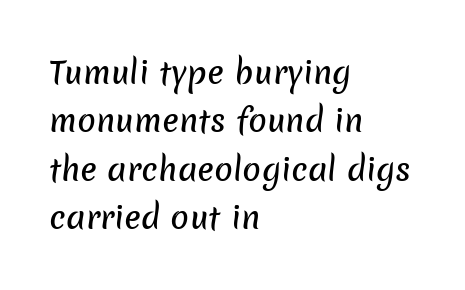
The image shows 31 px sans-serif type; set left-aligned, normal line spacing (1.56x), normal letter spacing, not underlined; low stroke contrast and a medium x-height.
